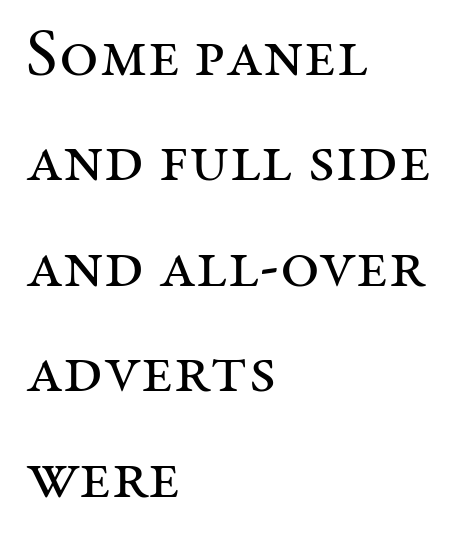
Rendered with straight, roman letterforms. The specimen omits any rule beneath the text block's lines. The designer went with a serif here, giving each stem small feet. No chunkiness to these letters — they're not bold. The line-height multiplier appears to be the usual default.
